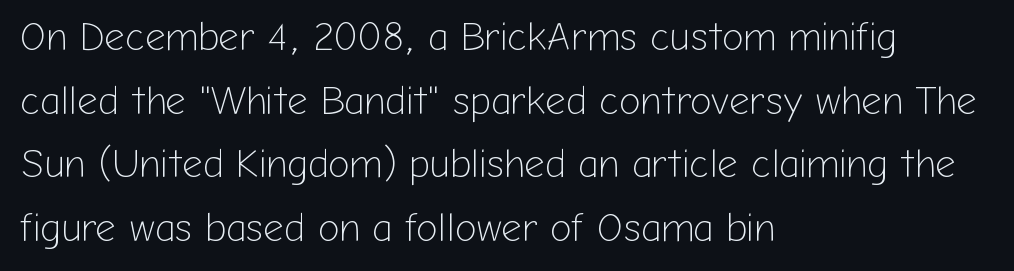
Q: Is the text bold? A: No.
Q: Is the text italic (slanted)? A: No, it is upright.
Q: Is the typeface a serif or a sans-serif typeface? A: Sans-serif.
Q: Is the text underlined? A: No.
Q: How is the paragraph aligned? A: Left-aligned.
Q: Is the spacing between letters normal or unusually wide? A: Normal.
Q: Is the spacing between lines tight, normal or loose? A: Normal.
Q: Width (condensed, normal, or wide)? A: Normal.
Q: Stroke contrast? A: Low.
Q: x-height? A: Medium.
Q: Monospaced? A: No.
